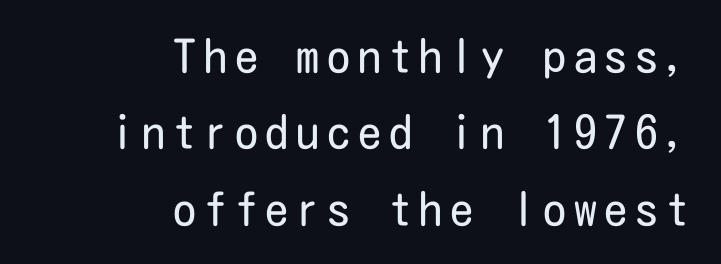
The image shows 46 px regular-weight, condensed sans-serif type, upright; set right-aligned, normal line spacing (1.66x), not underlined; low stroke contrast and a medium x-height.
